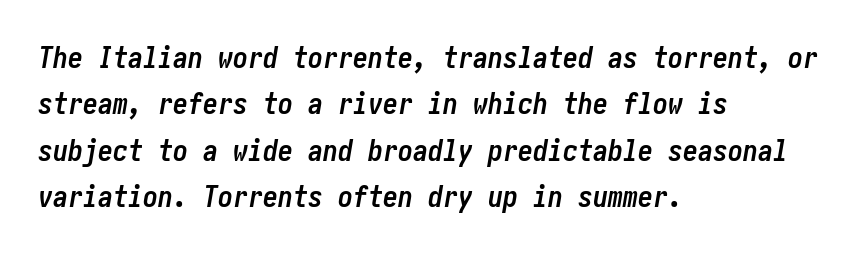
Q: Is the text bold? A: Yes.
Q: Is the text italic (slanted)? A: Yes, it leans right by about 10 degrees.
Q: Is the text underlined? A: No.
Q: How is the paragraph aligned? A: Left-aligned.
Q: Is the spacing between letters normal or unusually wide? A: Normal.
Q: Is the spacing between lines tight, normal or loose? A: Normal.
Q: Width (condensed, normal, or wide)? A: Condensed.
Q: Stroke contrast? A: Low.
Q: x-height? A: Medium.
